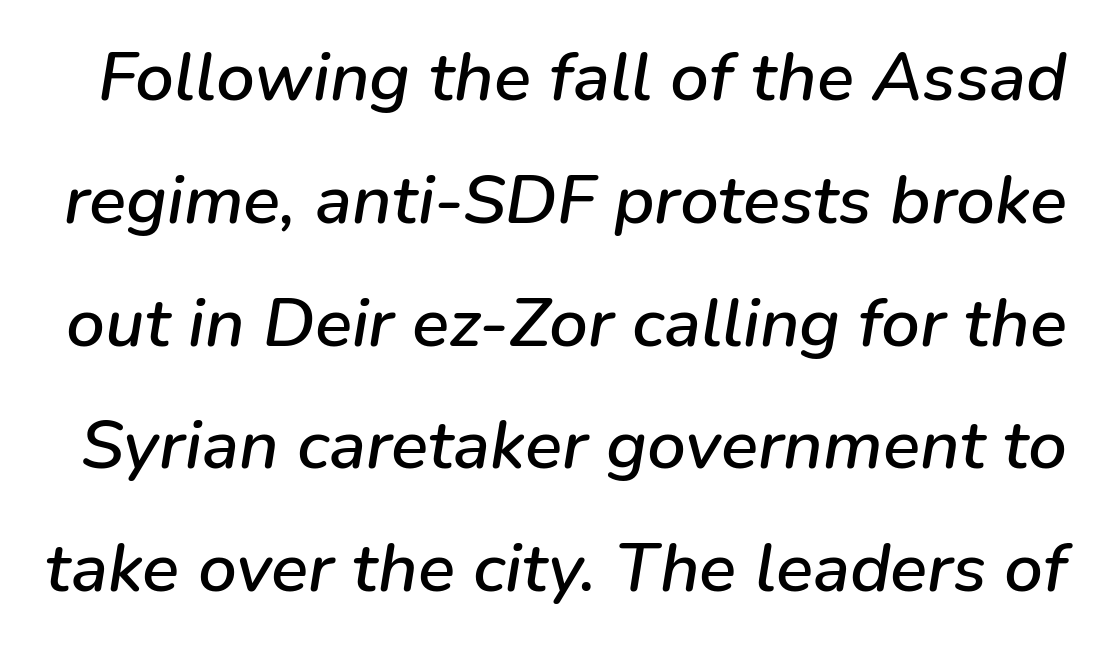
The image shows 69 px text type, italic (leaning right); set line spacing 1.78x, normal letter spacing, not underlined; low stroke contrast and a medium x-height.
